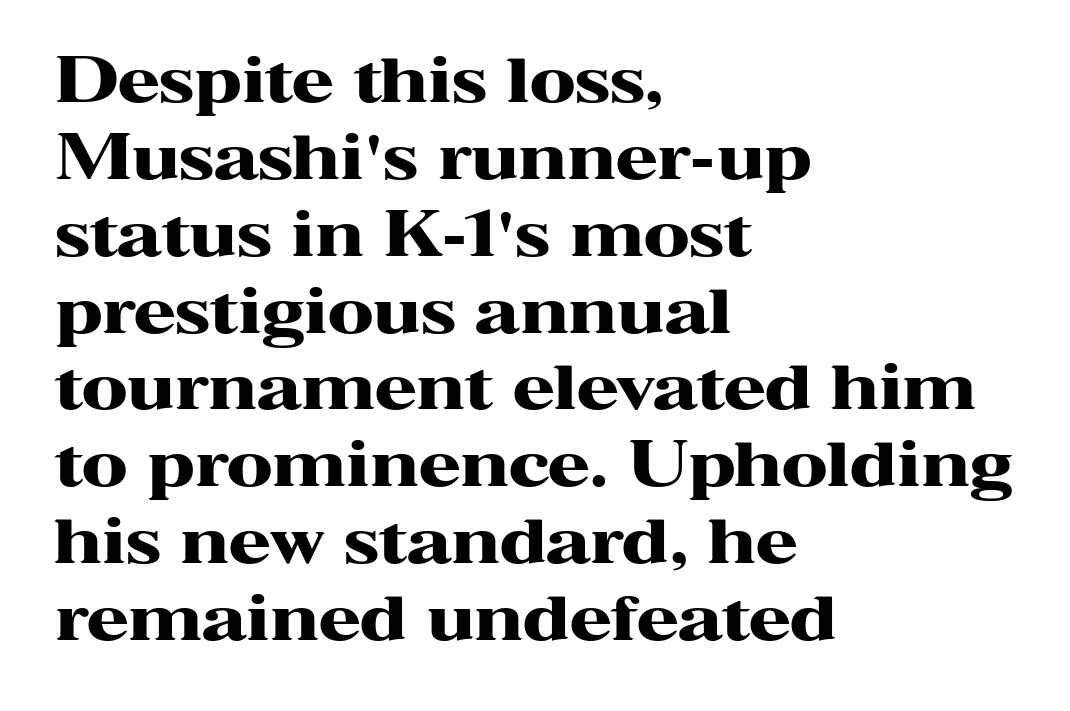
Is the letter spacing exaggerated? No — it looks like the ordinary default. Summary of vertical rhythm: regular, with standard interline spacing. A dark, heavy texture on the line: the type is bold. The passage shown is typeset with a serif family.
